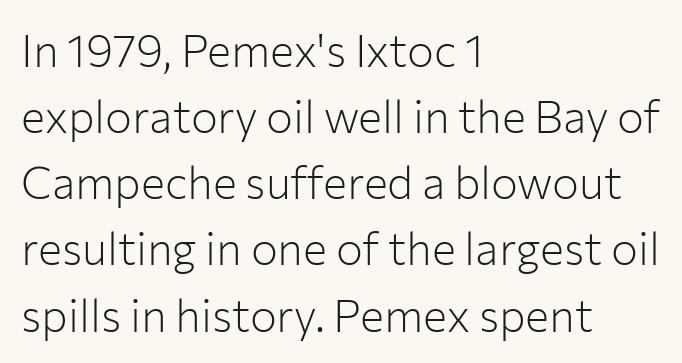
This rendering features lettering with no underline. A sans-serif font was chosen for this passage. The characters are drawn with everyday or finer stroke widths. No italicization has been applied; the sample stays upright. Words appear dense and cohesive because spacing is normal.
